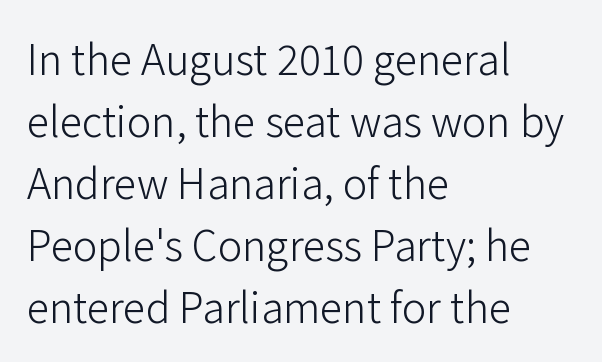
The image shows 41 px light sans-serif type, upright; set left-aligned, normal line spacing (1.51x), normal letter spacing, not underlined; low stroke contrast and a medium x-height.
